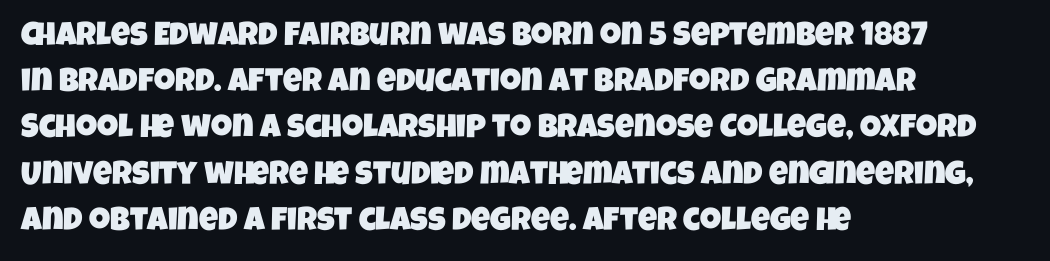
Q: Is the typeface a serif or a sans-serif typeface? A: Sans-serif.
Q: Is the text underlined? A: No.
Q: How is the paragraph aligned? A: Left-aligned.
Q: Is the spacing between letters normal or unusually wide? A: Normal.
Q: Is the spacing between lines tight, normal or loose? A: Normal.
Q: Width (condensed, normal, or wide)? A: Condensed.
Q: Stroke contrast? A: Low.
Q: x-height? A: Large.
Q: Monospaced? A: No.
